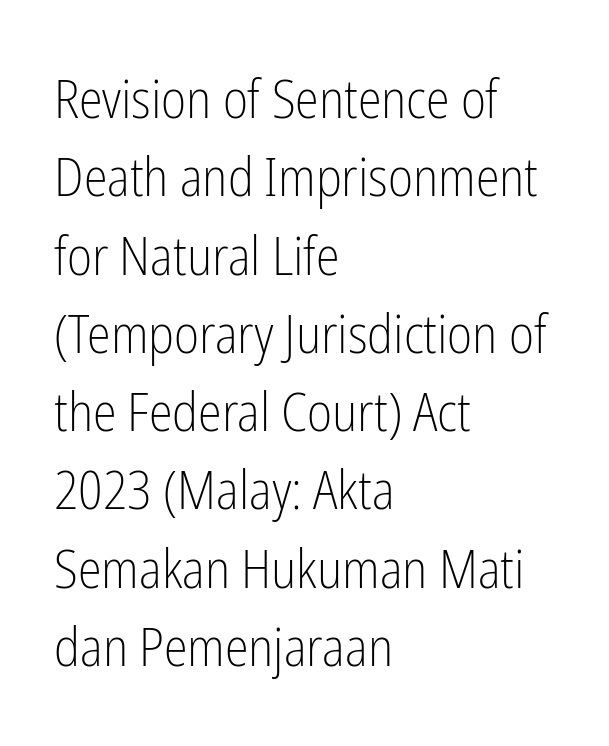
Q: Is the text bold? A: No.
Q: Is the text italic (slanted)? A: No, it is upright.
Q: Is the typeface a serif or a sans-serif typeface? A: Sans-serif.
Q: Is the text underlined? A: No.
Q: How is the paragraph aligned? A: Left-aligned.
Q: Is the spacing between letters normal or unusually wide? A: Normal.
Q: Is the spacing between lines tight, normal or loose? A: Normal.
Q: Width (condensed, normal, or wide)? A: Condensed.
Q: Stroke contrast? A: Low.
Q: x-height? A: Medium.
Q: Monospaced? A: No.
